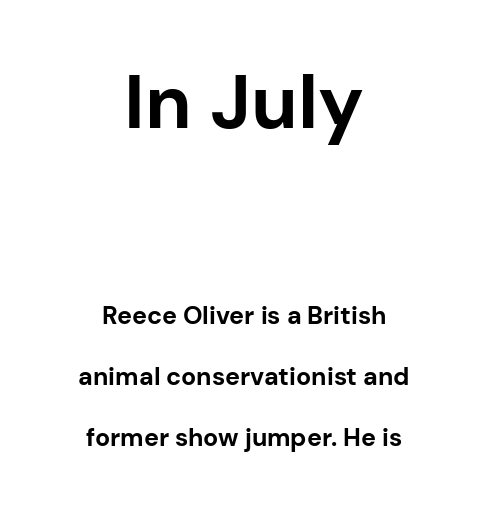
Looks like regular typesetting: each glyph gets only the width it needs. Between these two stacked blocks, the higher one wins on size. Descender tails drop into unmarked territory. The lettering stays uniformly vertical, giving the passage a roman look. The letterforms sit shoulder to shoulder at normal distance.
